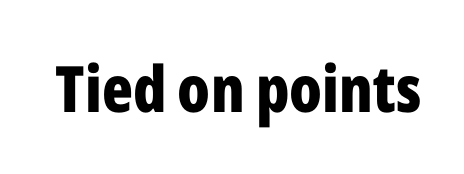
The lettering stays uniformly vertical, giving the passage a roman look. Serif or sans? Sans — the stroke terminals are bare. I'd describe the lettering as bold — thick and assertive. Caption: standard tracking, unaltered.
